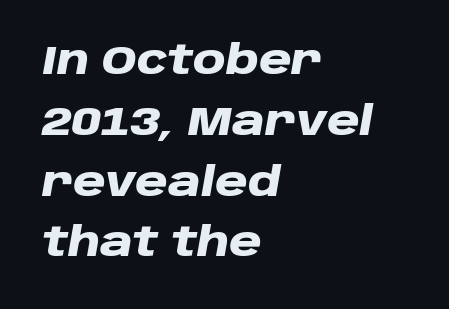
The image shows 40 px heavy, wide type, italic (leaning right); set left-aligned, normal line spacing (1.52x), normal letter spacing, not underlined; low stroke contrast and a large x-height.
